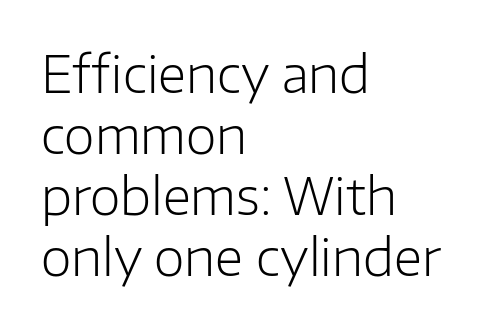
Q: Is the text bold? A: No.
Q: Is the text italic (slanted)? A: No, it is upright.
Q: Is the typeface a serif or a sans-serif typeface? A: Sans-serif.
Q: Is the text underlined? A: No.
Q: How is the paragraph aligned? A: Left-aligned.
Q: Is the spacing between letters normal or unusually wide? A: Normal.
Q: Width (condensed, normal, or wide)? A: Normal.
Q: Stroke contrast? A: Low.
Q: x-height? A: Medium.
Q: Monospaced? A: No.
